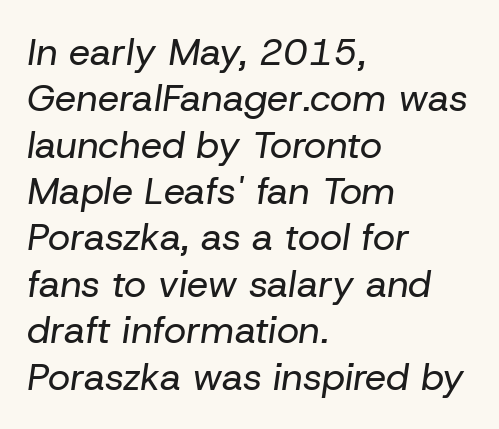
The image shows 38 px regular-weight type, italic (leaning right); set left-aligned, line spacing 1.22x, normal letter spacing, not underlined; low stroke contrast and a medium x-height.
